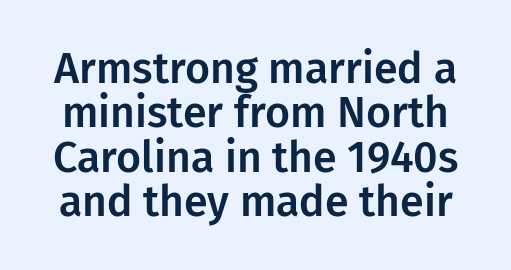
Q: Is the text italic (slanted)? A: No, it is upright.
Q: Is the typeface a serif or a sans-serif typeface? A: Sans-serif.
Q: Is the text underlined? A: No.
Q: Is the spacing between letters normal or unusually wide? A: Normal.
Q: Is the spacing between lines tight, normal or loose? A: Tight.
Q: Width (condensed, normal, or wide)? A: Normal.
Q: Stroke contrast? A: Low.
Q: x-height? A: Medium.
Q: Monospaced? A: No.
